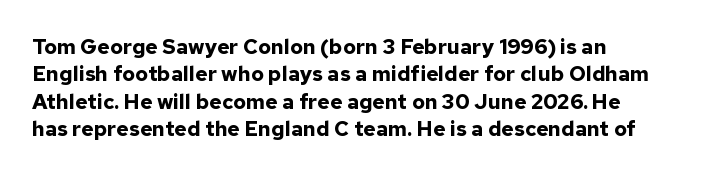
Q: Is the text bold? A: Yes.
Q: Is the text italic (slanted)? A: No, it is upright.
Q: Is the text underlined? A: No.
Q: How is the paragraph aligned? A: Left-aligned.
Q: Is the spacing between letters normal or unusually wide? A: Normal.
Q: Is the spacing between lines tight, normal or loose? A: Normal.
